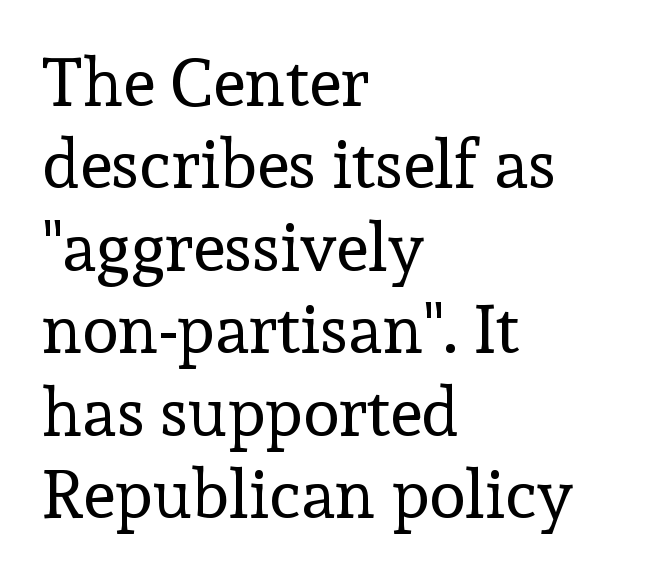
The line texture is even and compact thanks to regular tracking. Serifs: yes, visible at the terminals of the letterforms. No chunkiness to these letters — they're not bold. In terms of posture, this sample is upright.
